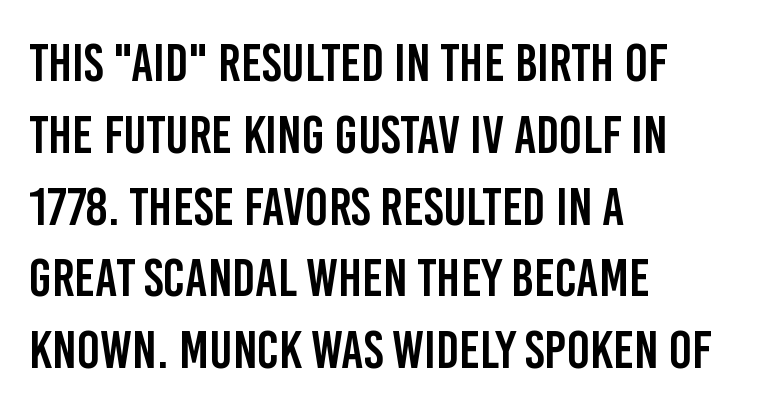
Q: Is the text italic (slanted)? A: No, it is upright.
Q: Is the typeface a serif or a sans-serif typeface? A: Sans-serif.
Q: Is the text underlined? A: No.
Q: How is the paragraph aligned? A: Left-aligned.
Q: Is the spacing between letters normal or unusually wide? A: Normal.
Q: Is the spacing between lines tight, normal or loose? A: Normal.
Q: Width (condensed, normal, or wide)? A: Condensed.
Q: Stroke contrast? A: Low.
Q: x-height? A: Large.
Q: Monospaced? A: No.
